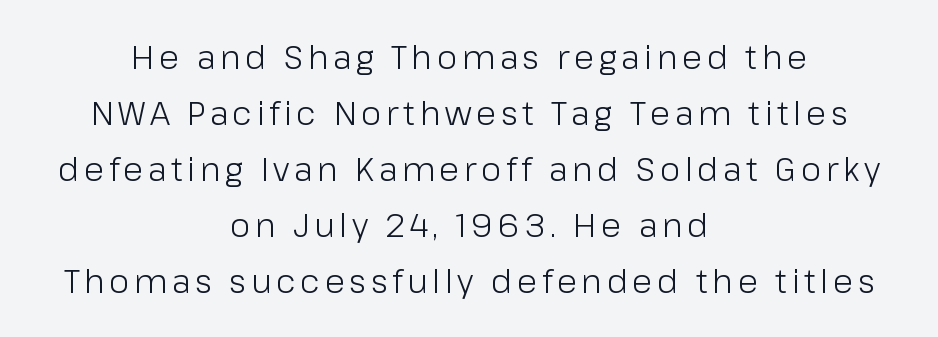
The image shows 33 px light sans-serif type, upright; set centered, normal line spacing (1.7x), not underlined; low stroke contrast and a medium x-height.
